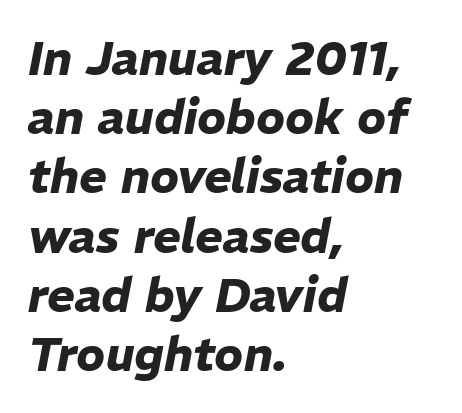
Do the characters align in a grid? No, the font is proportional. The letters are slanted; this is an italic face. These words are printed bold, with thick strokes throughout. A typesetter would call this zero additional tracking. The lines sit at an ordinary, default distance from one another.
